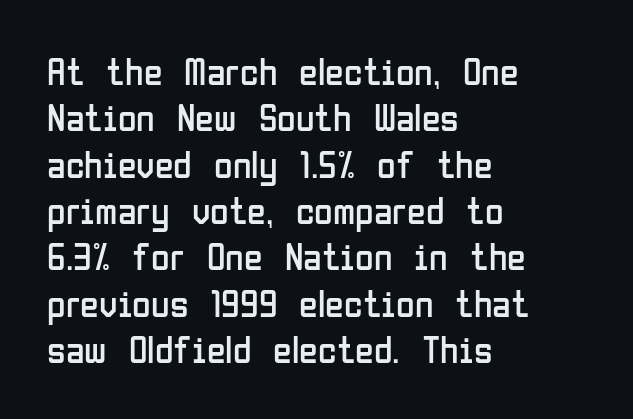
The image shows 38 px regular-weight, condensed sans-serif type, upright; set left-aligned, line spacing 1.22x, normal letter spacing, not underlined; low stroke contrast and a medium x-height.
